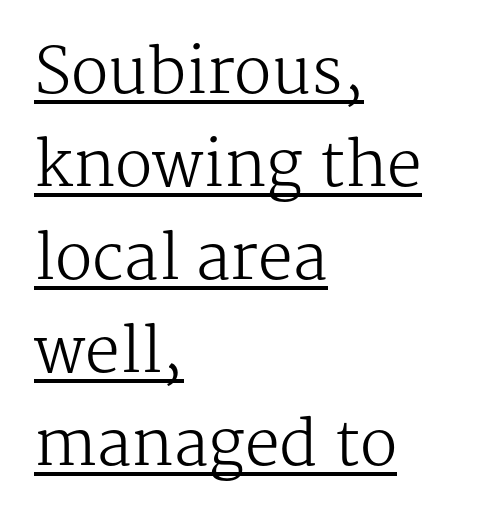
Q: Is the text bold? A: No.
Q: Is the text italic (slanted)? A: No, it is upright.
Q: Is the typeface a serif or a sans-serif typeface? A: Serif.
Q: Is the text underlined? A: Yes.
Q: How is the paragraph aligned? A: Left-aligned.
Q: Is the spacing between letters normal or unusually wide? A: Normal.
Q: Is the spacing between lines tight, normal or loose? A: Normal.
Q: Width (condensed, normal, or wide)? A: Normal.
Q: Stroke contrast? A: Medium.
Q: x-height? A: Medium.
Q: Monospaced? A: No.
